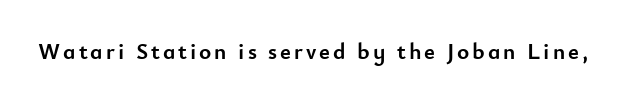
{"italic": "no", "bold": "yes", "underline": "no", "glyph_px": 23}
